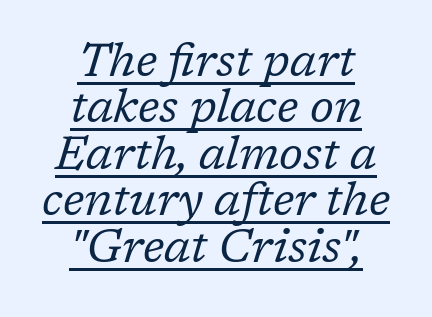
Q: Is the text bold? A: No.
Q: Is the text italic (slanted)? A: Yes, it leans right by about 17 degrees.
Q: Is the typeface a serif or a sans-serif typeface? A: Serif.
Q: Is the text underlined? A: Yes.
Q: How is the paragraph aligned? A: Centered.
Q: Is the spacing between letters normal or unusually wide? A: Normal.
Q: Is the spacing between lines tight, normal or loose? A: Tight.
Q: Width (condensed, normal, or wide)? A: Normal.
Q: Stroke contrast? A: Low.
Q: x-height? A: Medium.
Q: Monospaced? A: No.
